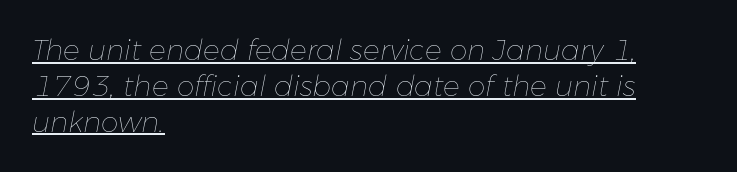
{"italic": "yes", "lean": "right", "slant_degrees": 11, "bold": "no", "weight": "thin", "width": "normal", "stroke_contrast": "low", "x_height": "medium", "monospaced": "no", "underline": "yes", "align": "left", "line_spacing": "normal", "line_spacing_ratio": 1.28, "letter_spacing": "normal", "letter_spacing_em": 0.0, "glyph_px": 28}
